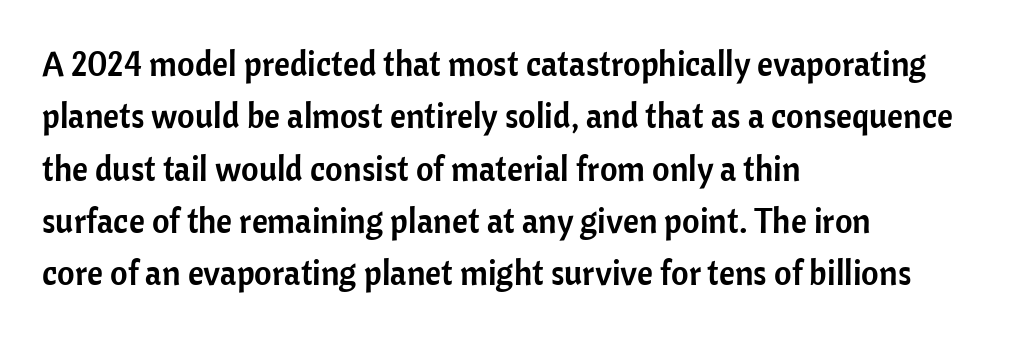
Note the varied advance widths — an 'i' is clearly narrower than an 'm'. Notice how the stems are strictly vertical — no italics here. Descender tails drop into unmarked territory. The designer left line spacing at the default. What stands out about the letter spacing? Nothing — it is the standard amount. Typeset ragged right — the left edge is the straight one.
